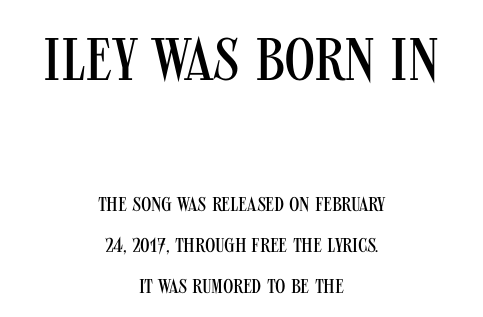
{"serif": "no", "italic": "no", "bold": "no", "weight": "regular", "width": "condensed", "stroke_contrast": "medium", "x_height": "large", "monospaced": "no", "underline": "no", "align": "center", "line_spacing": "loose", "line_spacing_ratio": 2.05, "letter_spacing": "normal", "letter_spacing_em": 0.0, "larger_block": "first", "size_ratio": 3.0, "glyph_px": 60}
